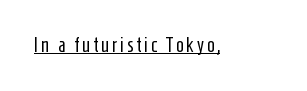
The face looks like a standard text weight, possibly lighter. Rendered with straight, roman letterforms. The rendered words wear a rule along their underside.
